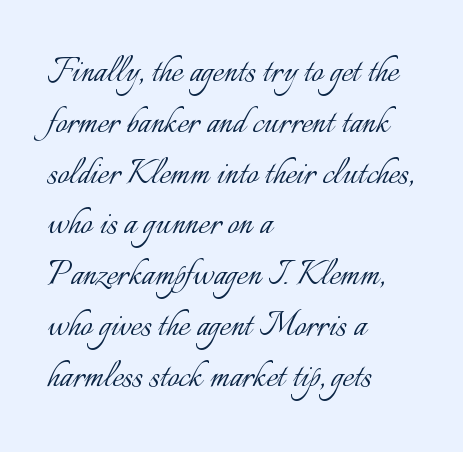
The image shows 42 px light type; set left-aligned, line spacing 1.21x, normal letter spacing, not underlined; low stroke contrast and a small x-height.
